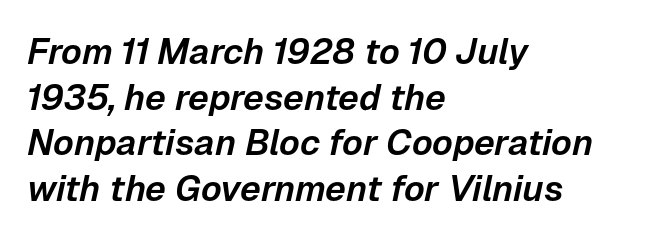
The image shows 36 px text type, italic (leaning right); set left-aligned, normal line spacing (1.27x), normal letter spacing, not underlined; low stroke contrast and a medium x-height.
